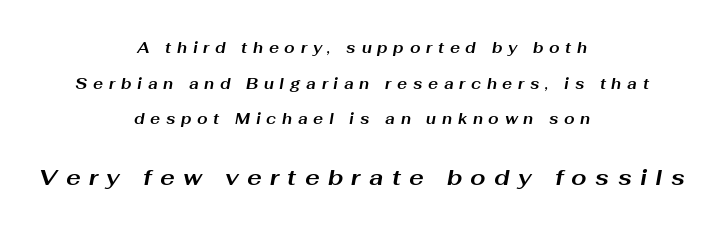
The image shows 22 px bold type, italic (leaning right); set centered, loose line spacing (2.38x), unusually wide letter spacing (+0.38 em), not underlined; the second (bottom) block is 1.47x larger.
